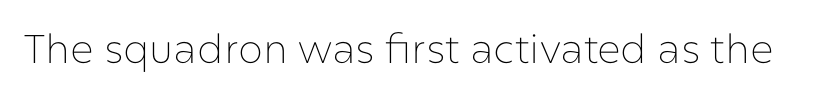
A quiet, ordinary-to-light weight characterises the typeface. The specimen omits any rule beneath the text block's lines. Nothing sits at the stroke ends, so this counts as sans-serif. Unlike italic type, these characters show no tilt at all.
